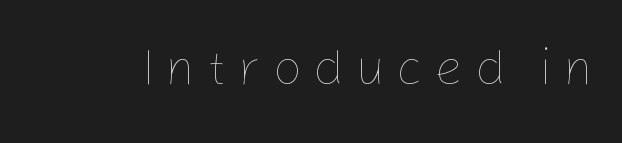
Q: Is the text bold? A: No.
Q: Is the text italic (slanted)? A: No, it is upright.
Q: Is the text underlined? A: No.
Q: Is the spacing between letters normal or unusually wide? A: Unusually wide.
Q: Width (condensed, normal, or wide)? A: Normal.
Q: Stroke contrast? A: Low.
Q: x-height? A: Medium.
Q: Monospaced? A: No.
